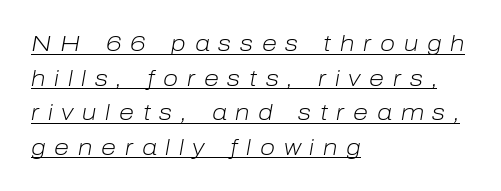
The image shows 22 px text type, italic (leaning right); set left-aligned, normal line spacing (1.57x), unusually wide letter spacing (+0.4 em), underlined.
